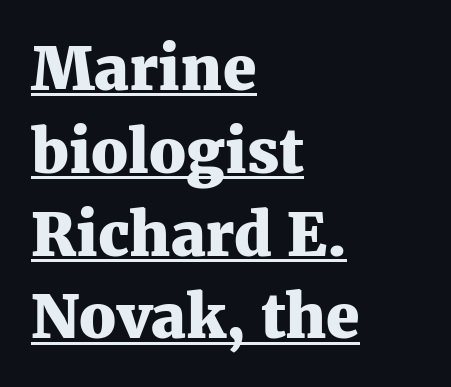
{"serif": "yes", "italic": "no", "bold": "yes", "weight": "heavy", "width": "normal", "stroke_contrast": "medium", "x_height": "medium", "monospaced": "no", "underline": "yes", "align": "left", "line_spacing": "normal", "line_spacing_ratio": 1.38, "letter_spacing": "normal", "letter_spacing_em": 0.0, "glyph_px": 60}
